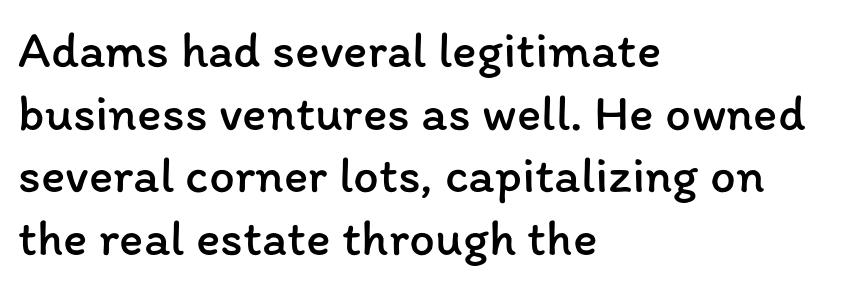
Q: Is the text bold? A: No.
Q: Is the text italic (slanted)? A: No, it is upright.
Q: Is the text underlined? A: No.
Q: How is the paragraph aligned? A: Left-aligned.
Q: Is the spacing between letters normal or unusually wide? A: Normal.
Q: Width (condensed, normal, or wide)? A: Normal.
Q: Stroke contrast? A: Low.
Q: x-height? A: Medium.
Q: Monospaced? A: No.
